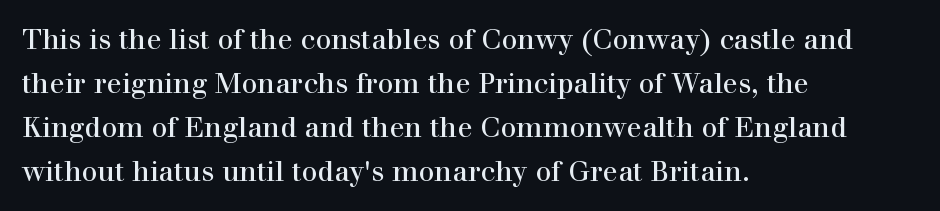
The image shows 28 px regular-weight serif type, upright; set left-aligned, normal line spacing (1.57x), normal letter spacing, not underlined; high stroke contrast and a medium x-height.
